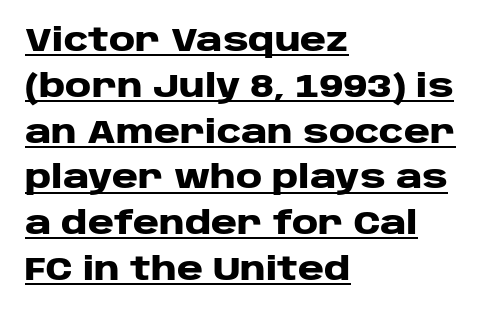
These lines are rendered in a variable-pitch font. Underlined type. The specimen reads as upright at a glance. Nothing sits at the stroke ends, so this counts as sans-serif. The rows are spaced the way most documents space them.
